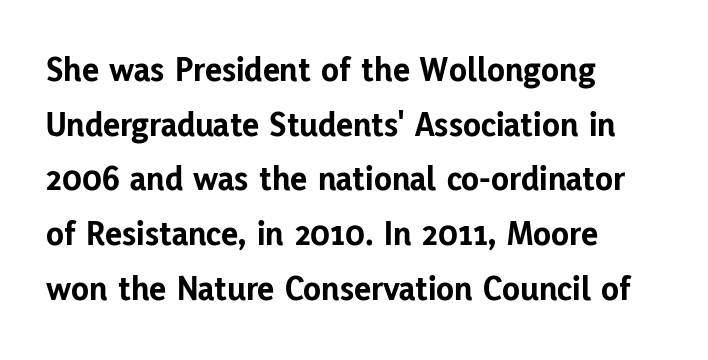
Q: Is the text bold? A: Yes.
Q: Is the text italic (slanted)? A: No, it is upright.
Q: Is the typeface a serif or a sans-serif typeface? A: Sans-serif.
Q: Is the text underlined? A: No.
Q: How is the paragraph aligned? A: Left-aligned.
Q: Is the spacing between letters normal or unusually wide? A: Normal.
Q: Is the spacing between lines tight, normal or loose? A: Normal.
Q: Width (condensed, normal, or wide)? A: Normal.
Q: Stroke contrast? A: Low.
Q: x-height? A: Medium.
Q: Monospaced? A: No.
